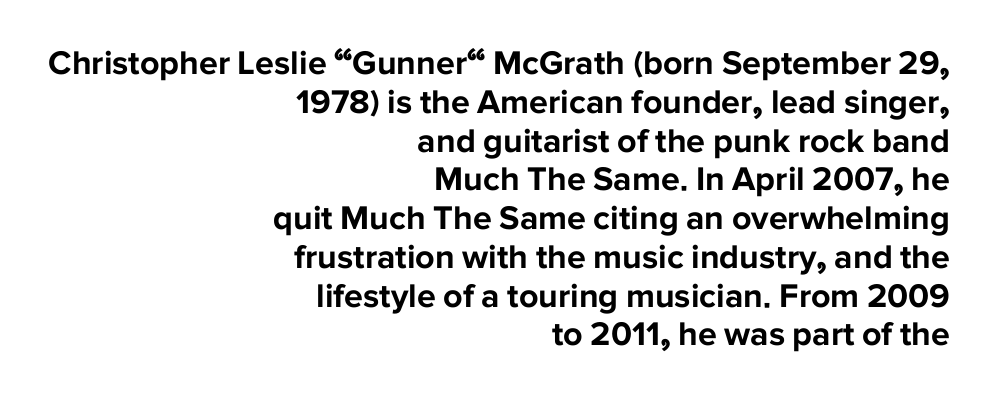
Q: Is the text bold? A: Yes.
Q: Is the text italic (slanted)? A: No, it is upright.
Q: Is the typeface a serif or a sans-serif typeface? A: Sans-serif.
Q: Is the text underlined? A: No.
Q: How is the paragraph aligned? A: Right-aligned.
Q: Is the spacing between letters normal or unusually wide? A: Normal.
Q: Is the spacing between lines tight, normal or loose? A: Tight.
Q: Width (condensed, normal, or wide)? A: Normal.
Q: Stroke contrast? A: Low.
Q: x-height? A: Medium.
Q: Monospaced? A: No.
